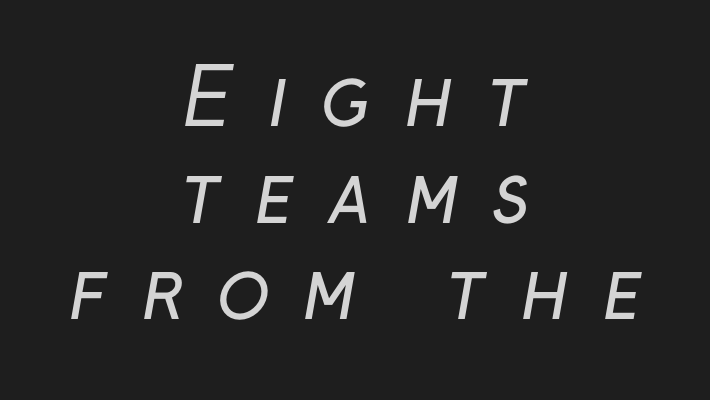
Here the designer chose a conventional face with non-uniform glyph widths. A clean baseline with only descenders dipping below it. Visually the block forms a symmetrical silhouette, jagged on both flanks. This sample uses expanded letter spacing, leaving extra air between glyphs. Each letter's strokes conclude bluntly, with no projecting serifs. The letters look calm and open, with moderate or lighter stems.
